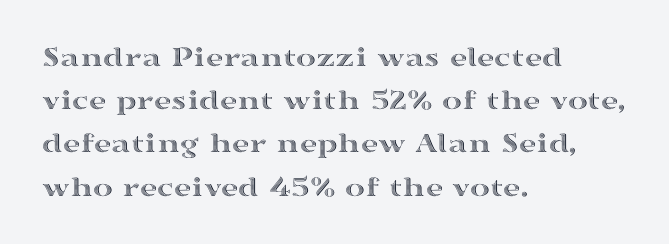
{"italic": "no", "width": "wide", "x_height": "medium", "monospaced": "no", "underline": "no", "align": "left", "line_spacing": "normal", "line_spacing_ratio": 1.44, "letter_spacing": "normal", "letter_spacing_em": 0.0, "glyph_px": 30}
